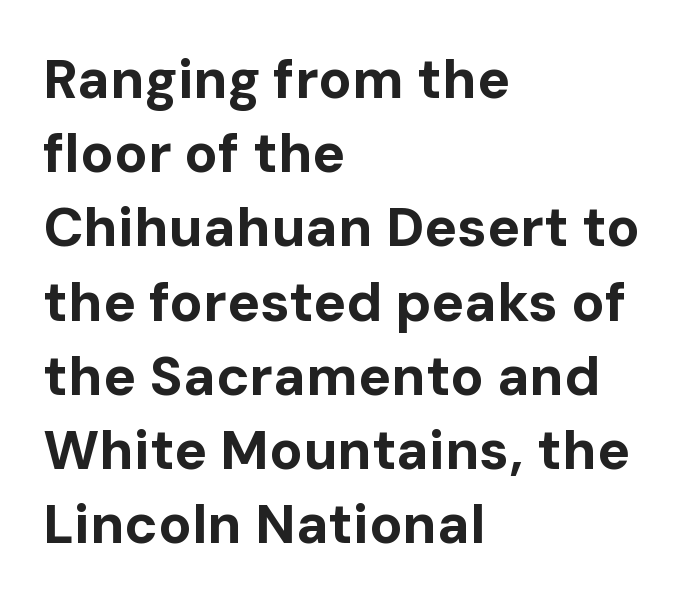
{"serif": "no", "italic": "no", "bold": "yes", "weight": "bold", "width": "normal", "stroke_contrast": "low", "x_height": "medium", "monospaced": "no", "underline": "no", "align": "left", "line_spacing": "normal", "line_spacing_ratio": 1.35, "letter_spacing": "normal", "letter_spacing_em": 0.0, "glyph_px": 55}
